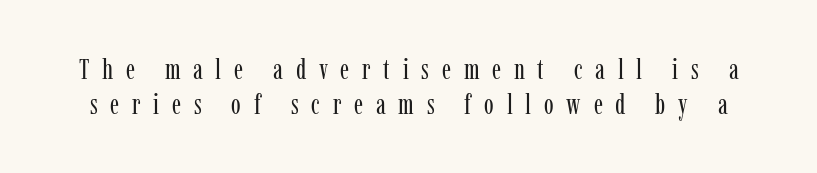
Think of a printed novel: that variable character pitch is what you see here. This rendering features lettering with no underline. Tracking here is generous; glyphs stand well apart from one another. Old-style or modern, the face here clearly has serifs. The face looks like a standard text weight, possibly lighter.
